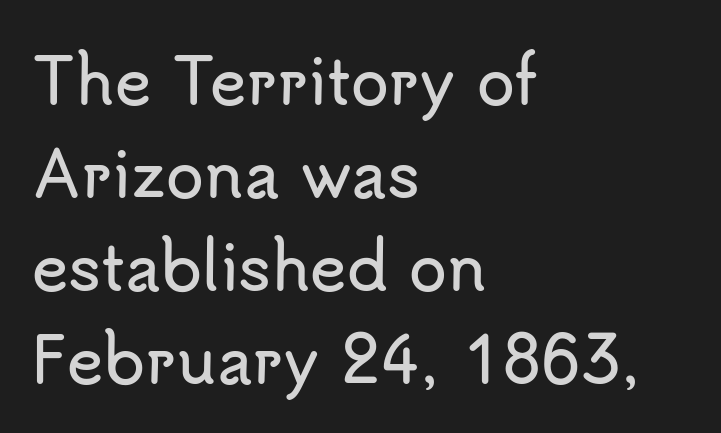
{"serif": "no", "italic": "no", "width": "normal", "stroke_contrast": "low", "x_height": "small", "monospaced": "no", "underline": "no", "align": "left", "line_spacing": "normal", "line_spacing_ratio": 1.5, "letter_spacing": "normal", "letter_spacing_em": 0.0, "glyph_px": 62}
